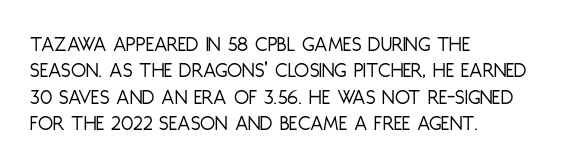
The image shows 22 px text type, upright; set left-aligned, line spacing 1.2x, normal letter spacing, not underlined.
